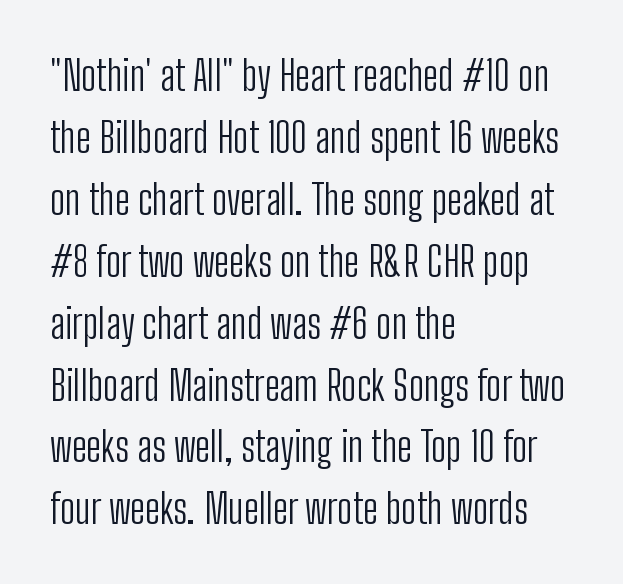
Q: Is the text bold? A: No.
Q: Is the text italic (slanted)? A: No, it is upright.
Q: Is the typeface a serif or a sans-serif typeface? A: Sans-serif.
Q: Is the text underlined? A: No.
Q: How is the paragraph aligned? A: Left-aligned.
Q: Is the spacing between letters normal or unusually wide? A: Normal.
Q: Is the spacing between lines tight, normal or loose? A: Normal.
Q: Width (condensed, normal, or wide)? A: Condensed.
Q: Stroke contrast? A: Low.
Q: x-height? A: Medium.
Q: Monospaced? A: No.
